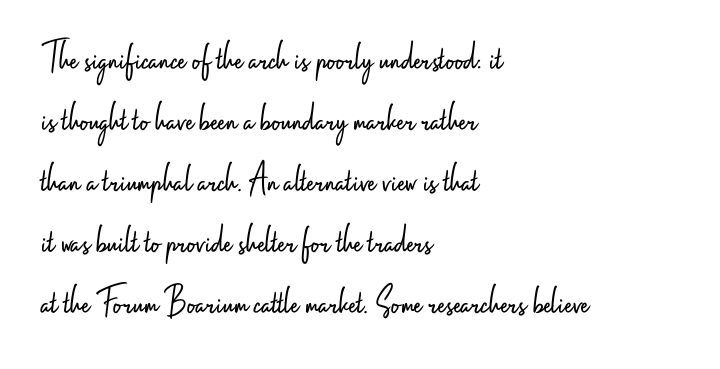
The image shows 41 px light, condensed sans-serif type; set left-aligned, normal line spacing (1.49x), normal letter spacing, not underlined; low stroke contrast and a small x-height.
